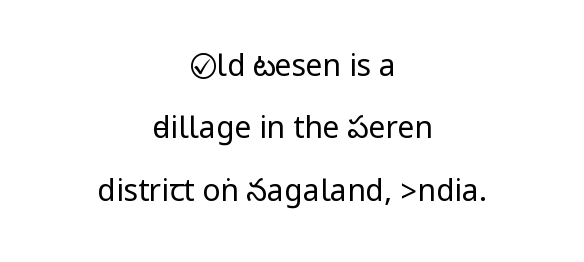
Q: Is the text bold? A: No.
Q: Is the text italic (slanted)? A: No, it is upright.
Q: Is the typeface a serif or a sans-serif typeface? A: Sans-serif.
Q: Is the text underlined? A: No.
Q: How is the paragraph aligned? A: Centered.
Q: Is the spacing between letters normal or unusually wide? A: Normal.
Q: Is the spacing between lines tight, normal or loose? A: Loose.
Q: Width (condensed, normal, or wide)? A: Condensed.
Q: Stroke contrast? A: Low.
